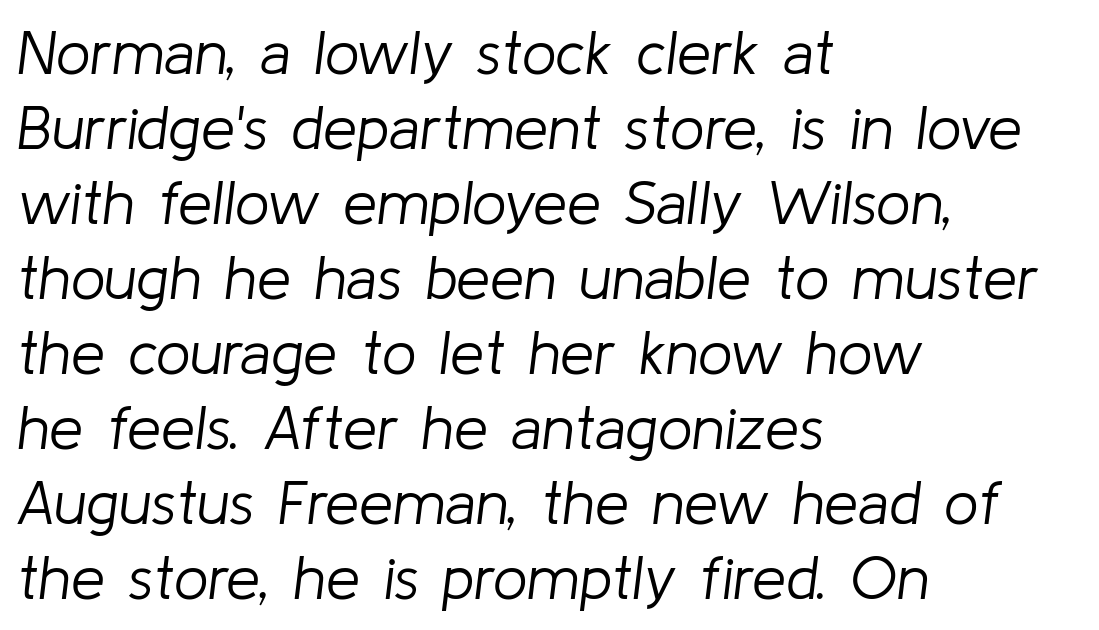
The image shows 61 px light type, italic (leaning right); set left-aligned, line spacing 1.23x, normal letter spacing, not underlined; low stroke contrast and a medium x-height.
